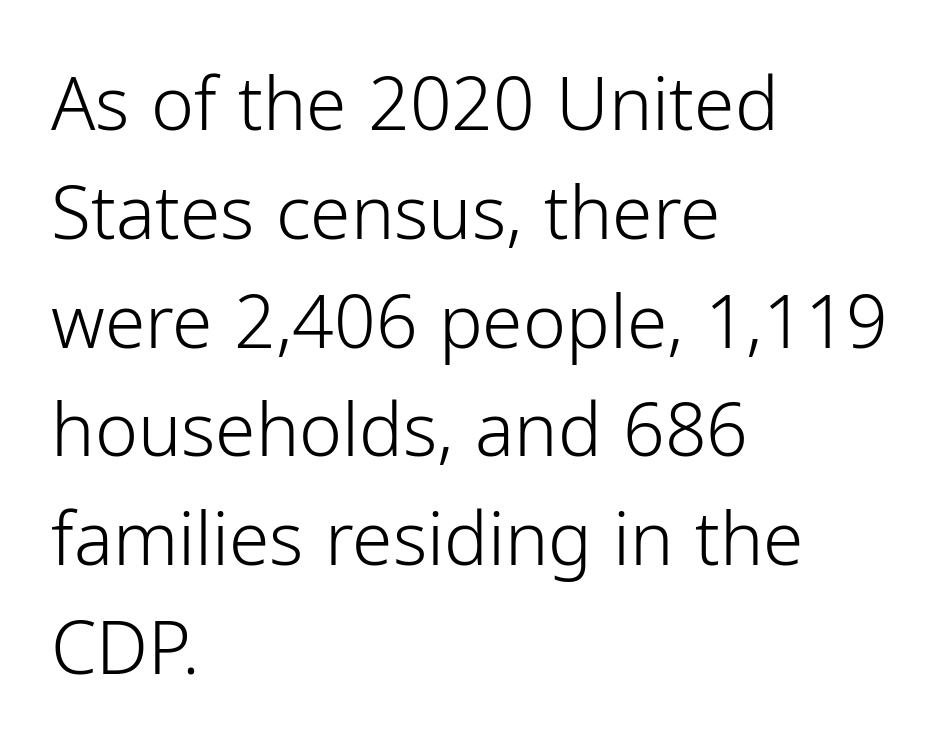
{"serif": "no", "italic": "no", "bold": "no", "weight": "light", "width": "normal", "stroke_contrast": "low", "x_height": "medium", "monospaced": "no", "underline": "no", "align": "left", "line_spacing": "normal", "line_spacing_ratio": 1.49, "letter_spacing": "normal", "letter_spacing_em": 0.0, "glyph_px": 73}
